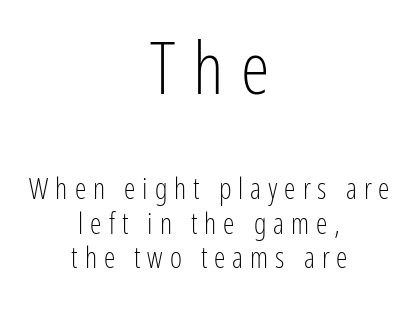
Stems here are at most as thick as an everyday book face. Does extra space separate the letters? Yes, quite a lot of it. Caption: upper text group enlarged, lower text group reduced. In terms of letterform style, serifs are entirely absent. The glyphs are unaccompanied by any horizontal stroke below them. The letters stand upright; this is a roman face.
